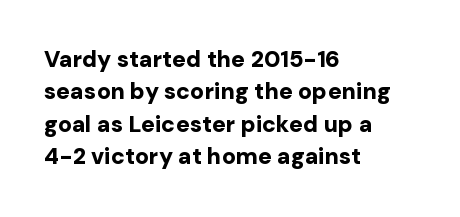
The image shows 23 px bold type, upright; set left-aligned, normal line spacing (1.41x), normal letter spacing, not underlined.
